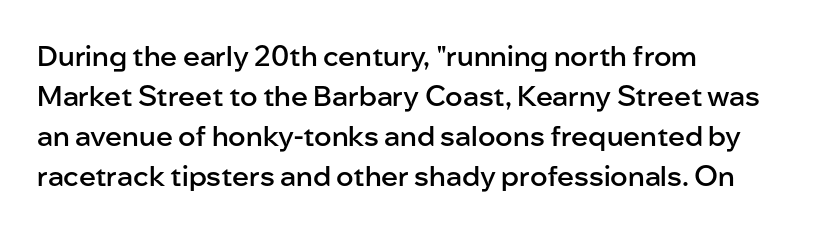
{"serif": "no", "italic": "no", "bold": "semi", "weight": "semibold", "width": "normal", "stroke_contrast": "low", "x_height": "medium", "monospaced": "no", "underline": "no", "align": "left", "line_spacing": "normal", "line_spacing_ratio": 1.43, "letter_spacing": "normal", "letter_spacing_em": 0.0, "glyph_px": 28}
